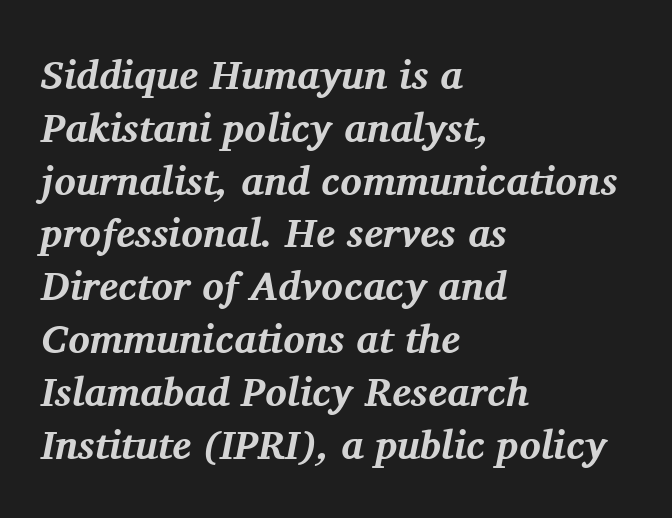
Spacing verdict: proportional, widths tailored to each character. Line beginnings align vertically; line endings do not. On the weight axis this lands at bold, roughly 700. One glance says typical: line gaps are just what's usual. Short note: letters normally spaced.
